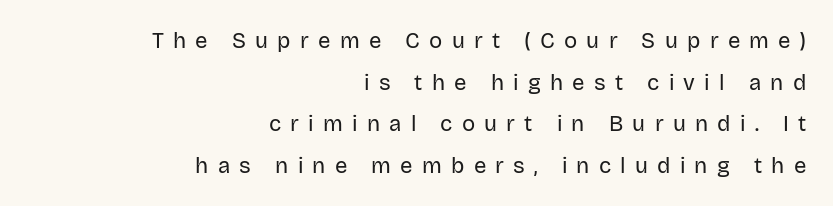
Honestly, there is no underline to notice here at all. The lettering stays uniformly vertical, giving the passage a roman look. Caption: face not bold, strokes unweighted. The letterforms stand isolated, each surrounded by extra space.
